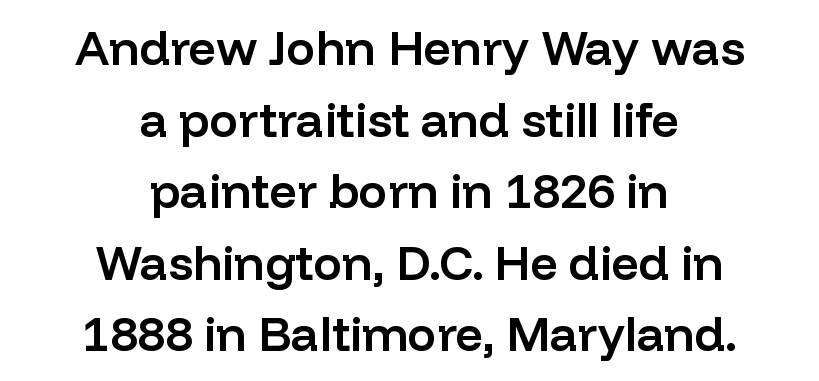
The image shows 48 px semibold sans-serif type, upright; set centered, normal line spacing (1.49x), normal letter spacing, not underlined; low stroke contrast and a medium x-height.
